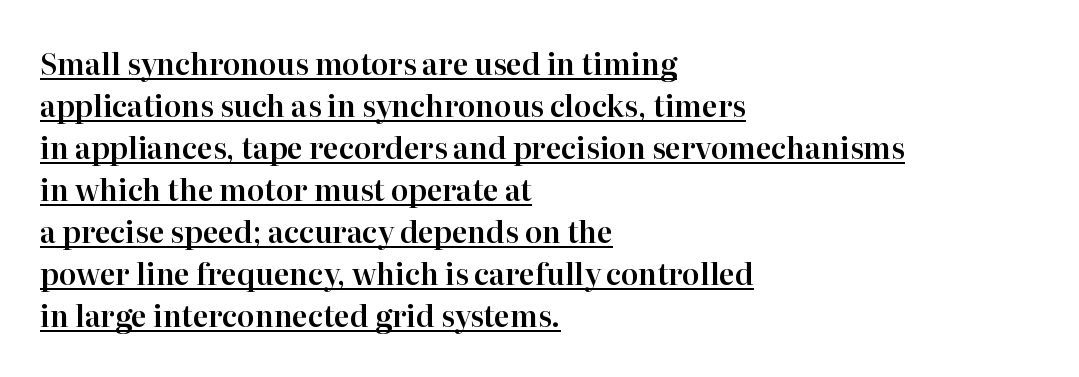
The image shows 29 px serif type, upright; set left-aligned, normal line spacing (1.45x), normal letter spacing, underlined; high stroke contrast and a medium x-height.
